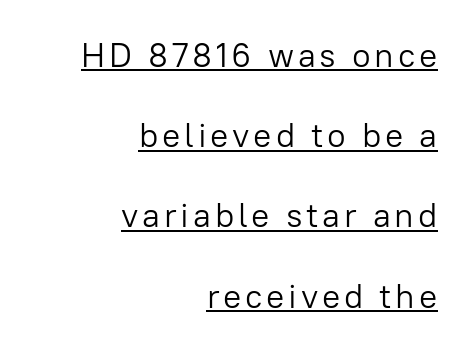
A continuous stroke trails under the words, as in a hyperlink. Weight: in the light-to-regular range. These lines were composed using upright roman letters. Baseline-to-baseline distance is far greater than the letter height. The characters display no serif detailing; their extremities are plain.
